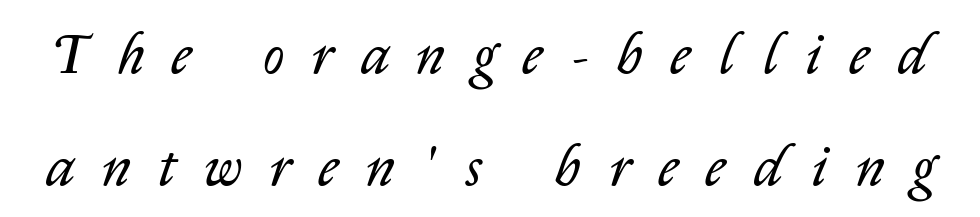
The image shows 58 px regular-weight type, italic (leaning right); set loose line spacing (1.93x), unusually wide letter spacing (+0.49 em), not underlined; low stroke contrast and a medium x-height.
